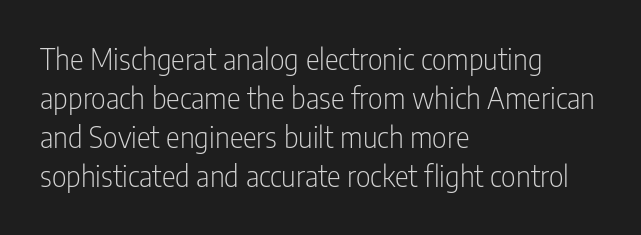
Style check: upright. Vertical stems look standard width or narrower in stroke. Descender tails drop into unmarked territory. This sample uses plain, unmodified letter spacing. The leading is moderate, giving the passage an even texture.
